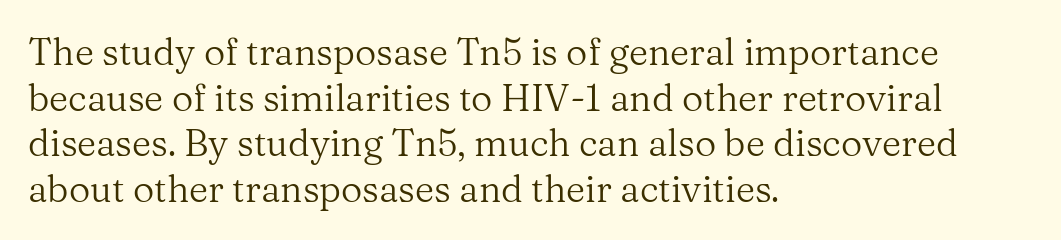
{"serif": "yes", "italic": "no", "bold": "no", "weight": "regular", "width": "normal", "stroke_contrast": "medium", "x_height": "medium", "monospaced": "no", "underline": "no", "align": "left", "line_spacing_ratio": 1.23, "letter_spacing": "normal", "letter_spacing_em": 0.0, "glyph_px": 37}
